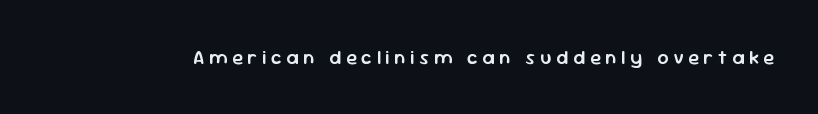
Q: Is the text bold? A: Semi-bold.
Q: Is the text italic (slanted)? A: No, it is upright.
Q: Is the text underlined? A: No.
Q: Is the spacing between letters normal or unusually wide? A: Unusually wide.
